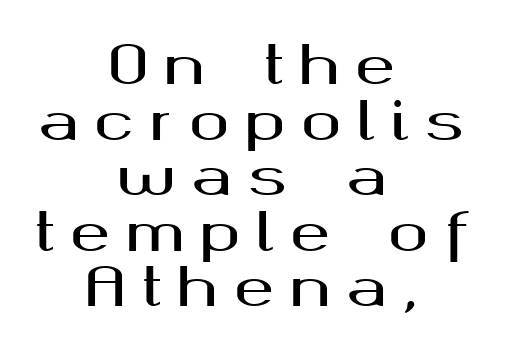
Does the type have serifs? No, each stem ends abruptly. The type is letterspaced generously, with wide tracking. In terms of posture, this sample is upright. Quick note: interline space is minimal. Centered paragraph, ragged on both sides.
